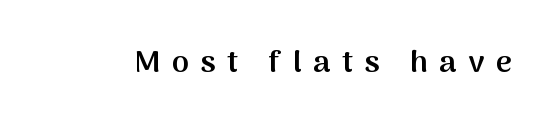
The passage shown is semibold, sitting just below true bold. Quick note: not italic, upright. Varying glyph widths throughout — classic text-font behaviour. Words appear elongated and porous because spacing is wide.
